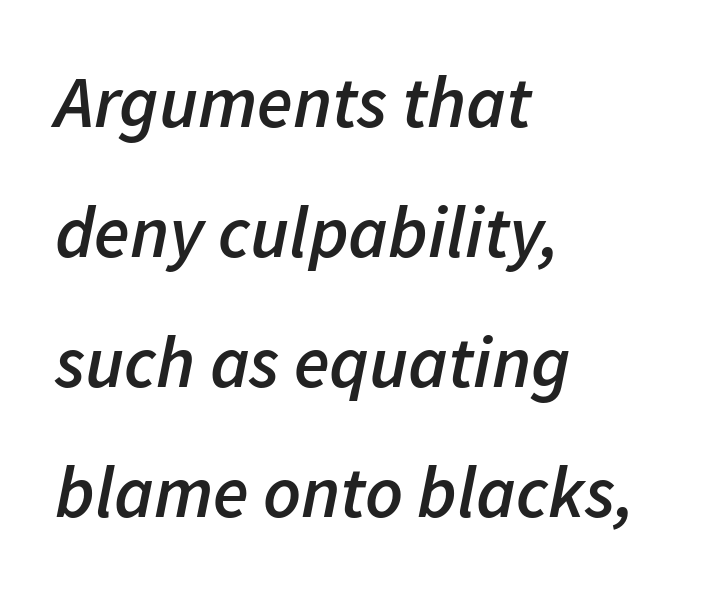
Q: Is the text bold? A: Semi-bold.
Q: Is the text italic (slanted)? A: Yes, it leans right by about 11 degrees.
Q: Is the text underlined? A: No.
Q: How is the paragraph aligned? A: Left-aligned.
Q: Is the spacing between letters normal or unusually wide? A: Normal.
Q: Width (condensed, normal, or wide)? A: Normal.
Q: Stroke contrast? A: Low.
Q: x-height? A: Medium.
Q: Monospaced? A: No.
